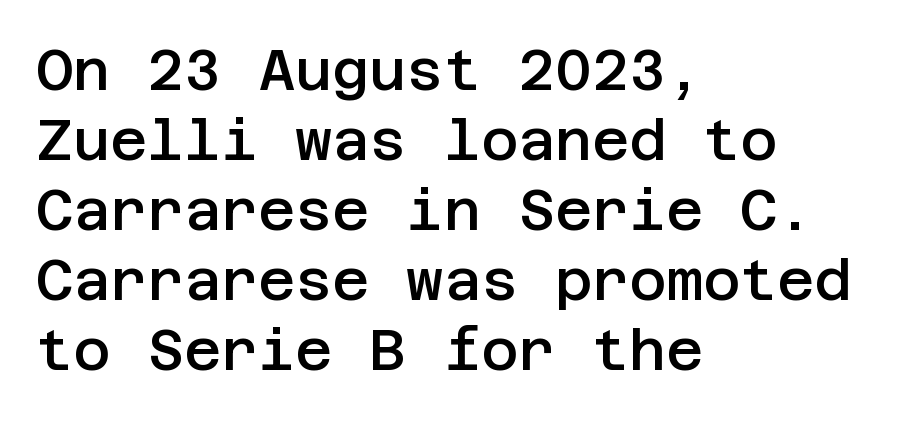
Q: Is the text bold? A: Semi-bold.
Q: Is the text italic (slanted)? A: No, it is upright.
Q: Is the typeface a serif or a sans-serif typeface? A: Sans-serif.
Q: Is the text underlined? A: No.
Q: How is the paragraph aligned? A: Left-aligned.
Q: Is the spacing between letters normal or unusually wide? A: Normal.
Q: Width (condensed, normal, or wide)? A: Normal.
Q: Stroke contrast? A: Low.
Q: x-height? A: Large.
